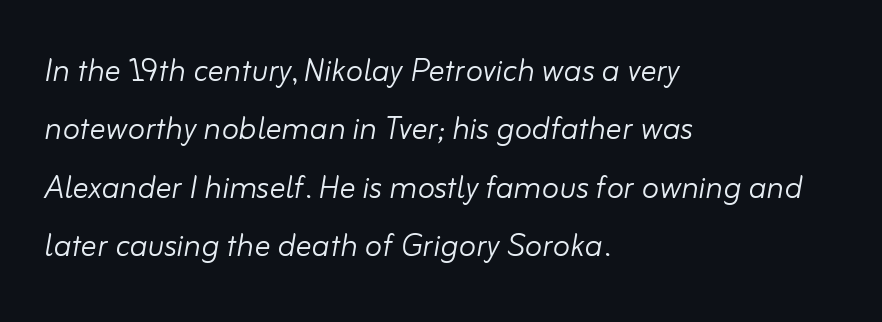
{"italic": "yes", "lean": "right", "slant_degrees": 10, "bold": "no", "weight": "light", "width": "normal", "stroke_contrast": "low", "x_height": "small", "monospaced": "no", "underline": "no", "align": "left", "line_spacing": "normal", "line_spacing_ratio": 1.46, "letter_spacing": "normal", "letter_spacing_em": 0.0, "glyph_px": 40}
